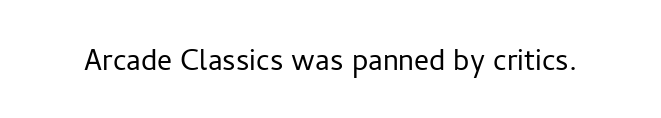
Q: Is the text bold? A: No.
Q: Is the text italic (slanted)? A: No, it is upright.
Q: Is the typeface a serif or a sans-serif typeface? A: Sans-serif.
Q: Is the text underlined? A: No.
Q: Is the spacing between letters normal or unusually wide? A: Normal.
Q: Width (condensed, normal, or wide)? A: Normal.
Q: Stroke contrast? A: Low.
Q: x-height? A: Medium.
Q: Monospaced? A: No.
